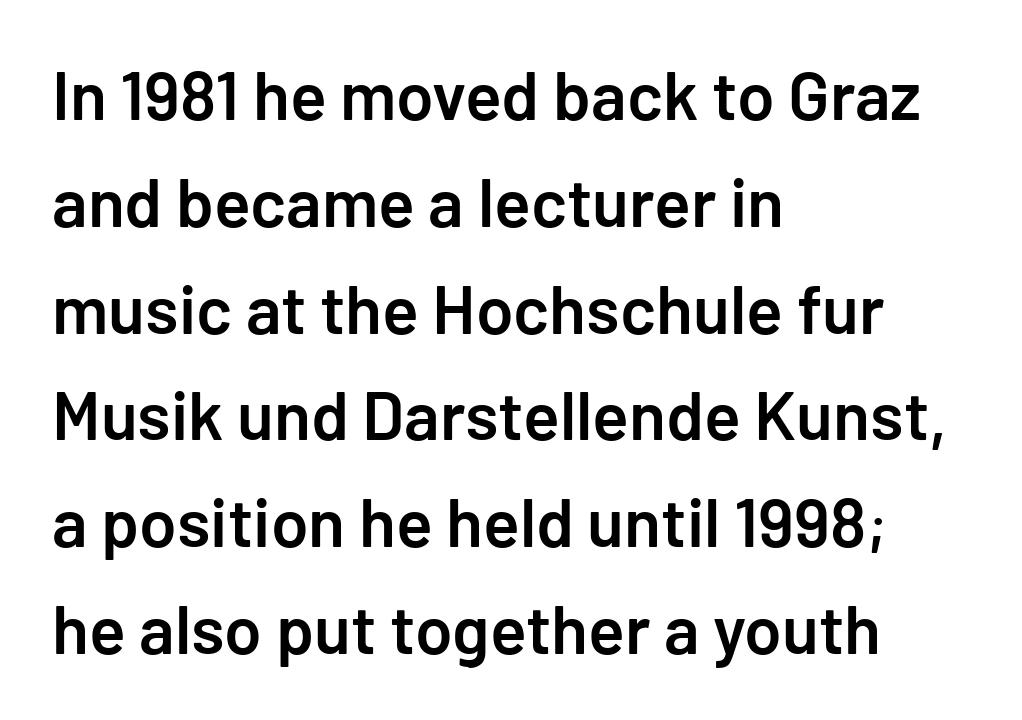
The image shows 68 px semibold sans-serif type, upright; set left-aligned, normal line spacing (1.57x), normal letter spacing, not underlined; low stroke contrast and a medium x-height.
